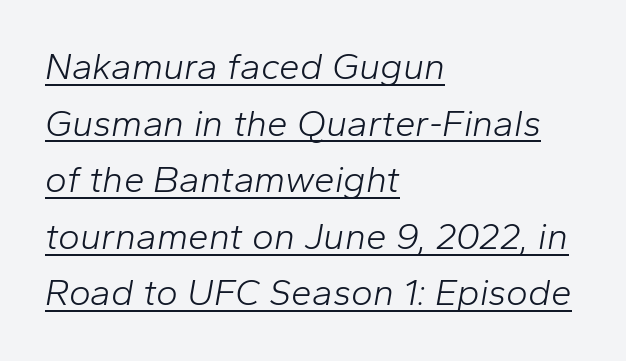
The image shows 37 px light type, italic (leaning right); set left-aligned, normal line spacing (1.53x), normal letter spacing, underlined; low stroke contrast and a medium x-height.
